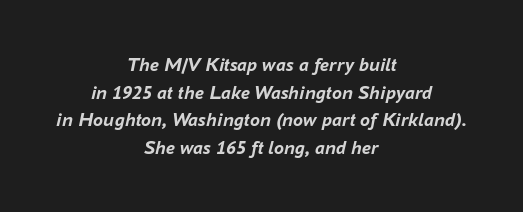
The image shows 20 px bold type, italic (leaning right); set centered, normal line spacing (1.38x), normal letter spacing, not underlined.
